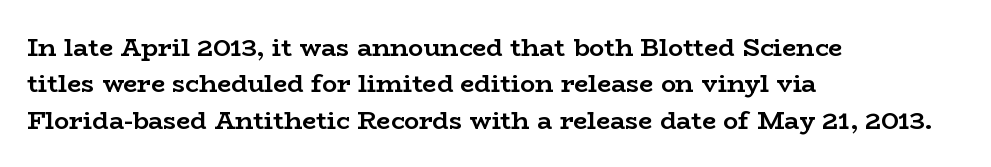
Q: Is the text bold? A: Yes.
Q: Is the text italic (slanted)? A: No, it is upright.
Q: Is the text underlined? A: No.
Q: How is the paragraph aligned? A: Left-aligned.
Q: Is the spacing between letters normal or unusually wide? A: Normal.
Q: Is the spacing between lines tight, normal or loose? A: Normal.
